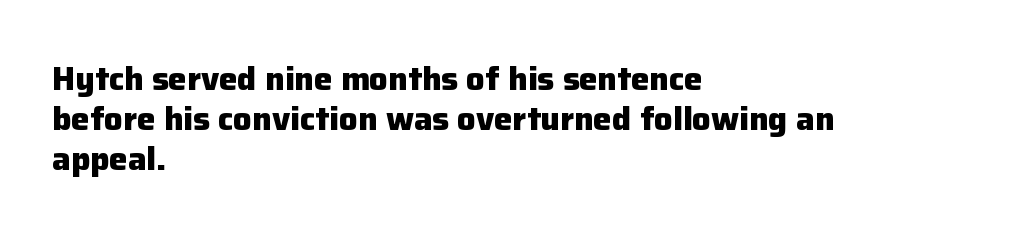
Ascenders rise straight up at ninety degrees. The paragraph shown leans on its left margin. Emphasis by weight is at full strength: bold. Underline: absent. I'd call this a sans setting — the letters go barefoot. The passage shown is typed in a proportional face where columns would drift.
